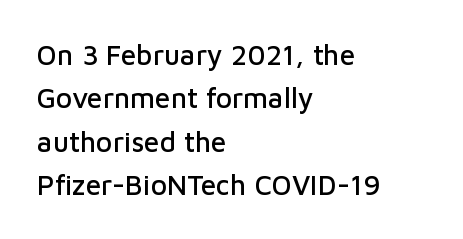
The image shows 28 px sans-serif type, upright; set left-aligned, normal line spacing (1.55x), normal letter spacing, not underlined; low stroke contrast and a medium x-height.
